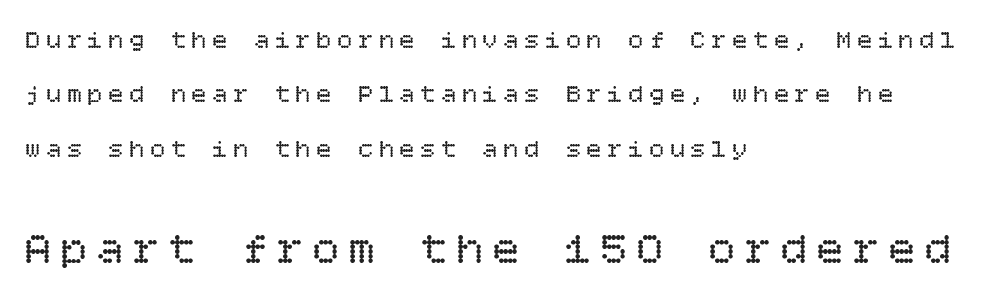
{"italic": "no", "bold": "no", "weight": "regular", "width": "normal", "stroke_contrast": "low", "x_height": "large", "underline": "no", "align": "left", "line_spacing": "loose", "line_spacing_ratio": 2.09, "letter_spacing": "wide", "letter_spacing_em": 0.2, "larger_block": "second", "size_ratio": 1.73, "glyph_px": 45}
